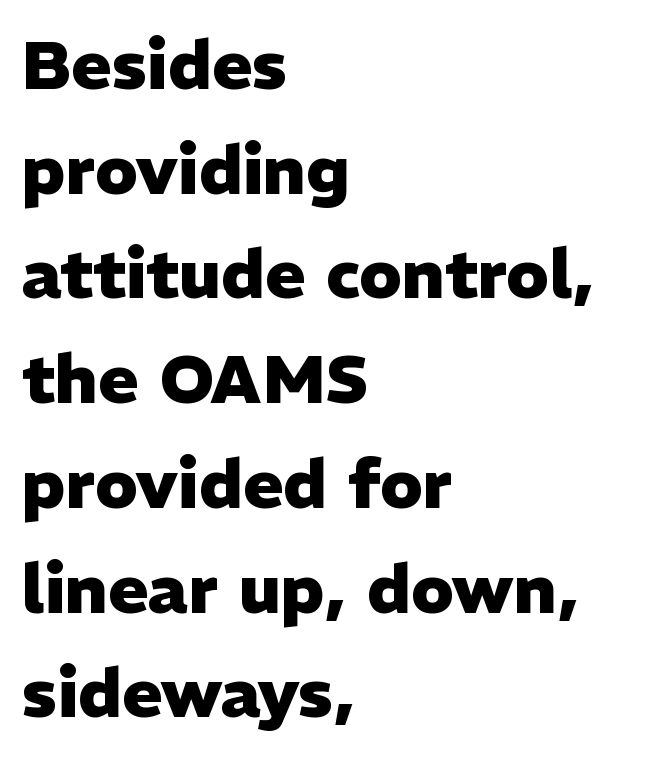
{"serif": "no", "italic": "no", "bold": "yes", "weight": "heavy", "width": "normal", "stroke_contrast": "low", "x_height": "medium", "monospaced": "no", "underline": "no", "align": "left", "line_spacing": "normal", "line_spacing_ratio": 1.54, "letter_spacing": "normal", "letter_spacing_em": 0.0, "glyph_px": 68}
